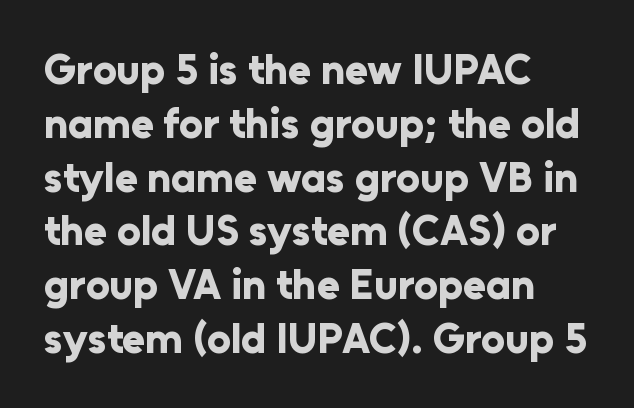
{"serif": "no", "italic": "no", "bold": "yes", "weight": "bold", "width": "normal", "stroke_contrast": "low", "x_height": "medium", "monospaced": "no", "underline": "no", "align": "left", "line_spacing": "normal", "line_spacing_ratio": 1.28, "letter_spacing": "normal", "letter_spacing_em": 0.0, "glyph_px": 42}
